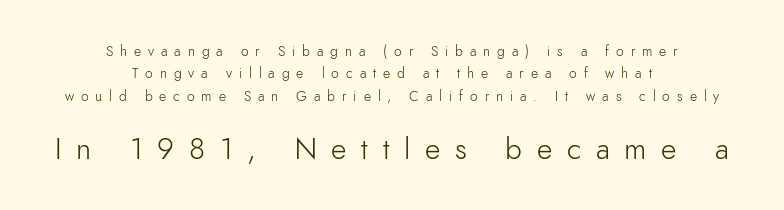
{"serif": "no", "italic": "no", "bold": "no", "weight": "light", "width": "normal", "x_height": "small", "monospaced": "no", "underline": "no", "align": "center", "line_spacing": "normal", "line_spacing_ratio": 1.6, "letter_spacing": "wide", "letter_spacing_em": 0.49, "larger_block": "second", "size_ratio": 2.14, "glyph_px": 30}
